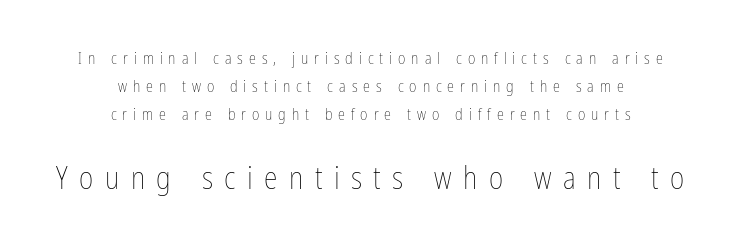
These lines are centered, leaving both edges ragged. Each letter keeps its own natural width here, so spacing adapts to shape. The font sits on the lighter half of the weight spectrum, regular included. Ascenders rise straight up at ninety degrees.
